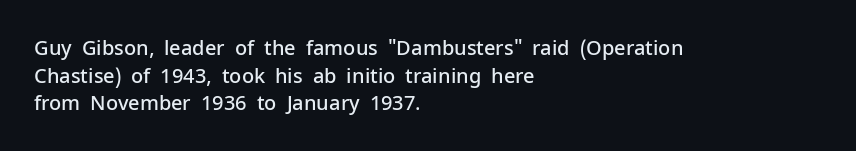
The image shows 20 px text type, upright; set left-aligned, normal line spacing (1.38x), normal letter spacing, not underlined.
